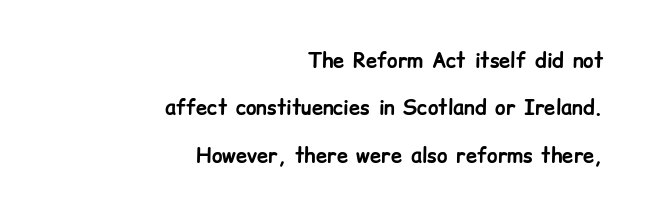
The lettering stays uniformly vertical, giving the passage a roman look. These words are printed bold, with thick strokes throughout. If you measured baseline to baseline, you'd find a long distance. This sample is right-justified, so line beginnings fall wherever the words allow. Anything drawn beneath the words? Only blank space.
